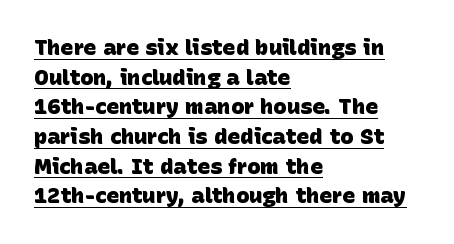
Notice how a bar underscores the lettering throughout. The paragraph has a hard left edge and a soft right edge. You could call the tracking neutral — neither tight nor loose. Whoever set this chose a conventional vertical rhythm. Notice how thick the strokes are: this is what a full bold looks like.
